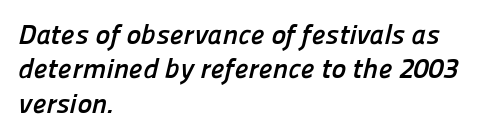
The image shows 28 px semibold sans-serif type; set left-aligned, line spacing 1.23x, normal letter spacing, not underlined; low stroke contrast and a medium x-height.
